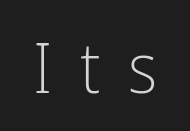
Q: Is the text bold? A: No.
Q: Is the text italic (slanted)? A: No, it is upright.
Q: Is the typeface a serif or a sans-serif typeface? A: Sans-serif.
Q: Is the text underlined? A: No.
Q: Is the spacing between letters normal or unusually wide? A: Unusually wide.
Q: Width (condensed, normal, or wide)? A: Condensed.
Q: Stroke contrast? A: Low.
Q: x-height? A: Medium.
Q: Monospaced? A: No.
